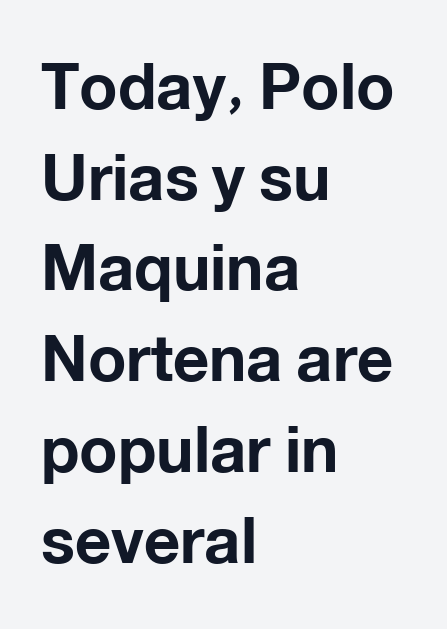
The rendering uses a bold face; every stroke is thick and dark. It's the straight-up-and-down kind of type. The gaps between neighbouring characters are ordinary and unremarkable. Descender tails drop into unmarked territory.
